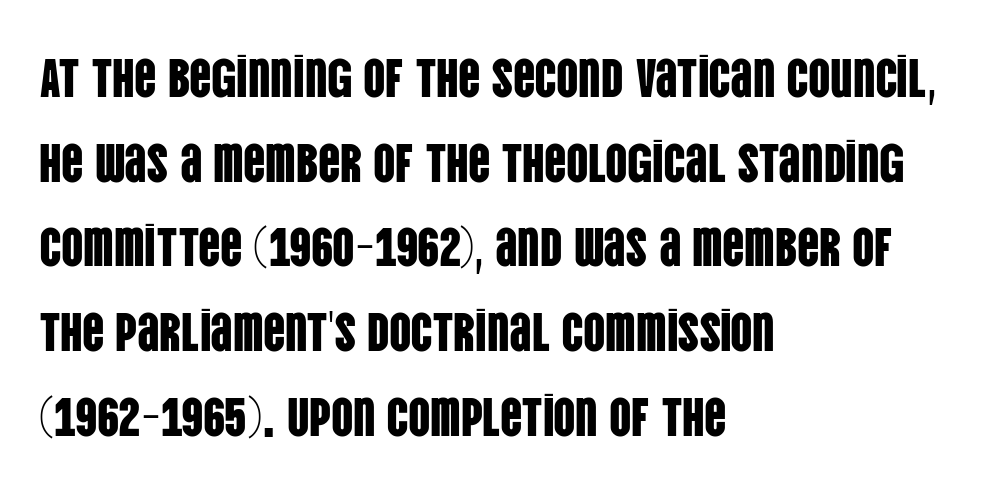
Observe the ordinary spacing: letters are neighbours, not strangers. Normally led — the rows are evenly, conventionally spaced. A typesetter would call this proportional, since set widths differ per character. A student would call this left alignment; a typographer would say flush left, rag right. Decoration check: the copy has no underline.
